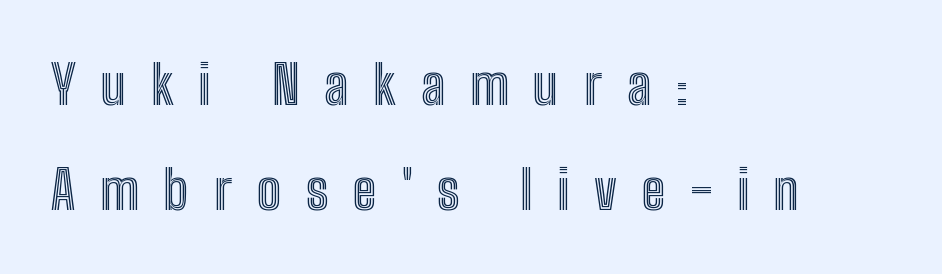
{"italic": "no", "width": "condensed", "x_height": "medium", "monospaced": "no", "underline": "no", "align": "left", "line_spacing": "loose", "line_spacing_ratio": 1.95, "letter_spacing": "wide", "letter_spacing_em": 0.46, "glyph_px": 54}
